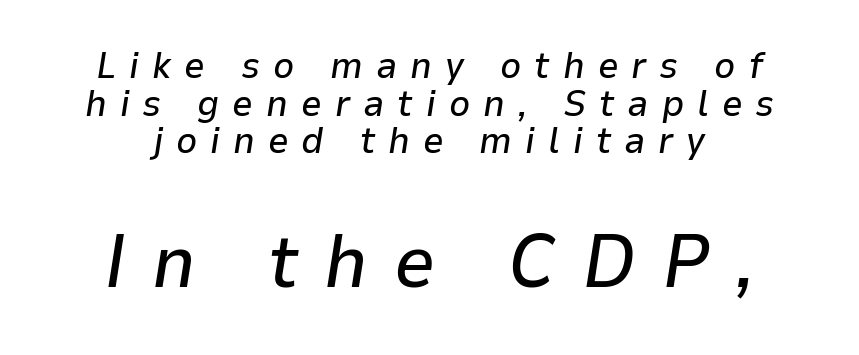
Q: Is the text italic (slanted)? A: Yes, it leans right by about 9 degrees.
Q: Is the text underlined? A: No.
Q: How is the paragraph aligned? A: Centered.
Q: Is the spacing between letters normal or unusually wide? A: Unusually wide.
Q: Is the spacing between lines tight, normal or loose? A: Tight.
Q: Which block of text is set in a larger size, the first (top) or the second (bottom)? A: The second (bottom) one.
Q: Width (condensed, normal, or wide)? A: Normal.
Q: Stroke contrast? A: Low.
Q: x-height? A: Medium.
Q: Monospaced? A: No.
